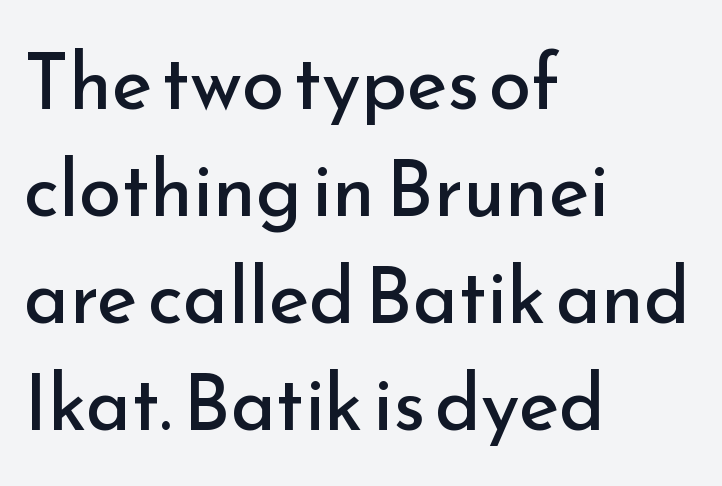
Q: Is the text bold? A: No.
Q: Is the text italic (slanted)? A: No, it is upright.
Q: Is the typeface a serif or a sans-serif typeface? A: Sans-serif.
Q: Is the text underlined? A: No.
Q: How is the paragraph aligned? A: Left-aligned.
Q: Is the spacing between letters normal or unusually wide? A: Normal.
Q: Is the spacing between lines tight, normal or loose? A: Normal.
Q: Width (condensed, normal, or wide)? A: Normal.
Q: Stroke contrast? A: Low.
Q: x-height? A: Small.
Q: Monospaced? A: No.
